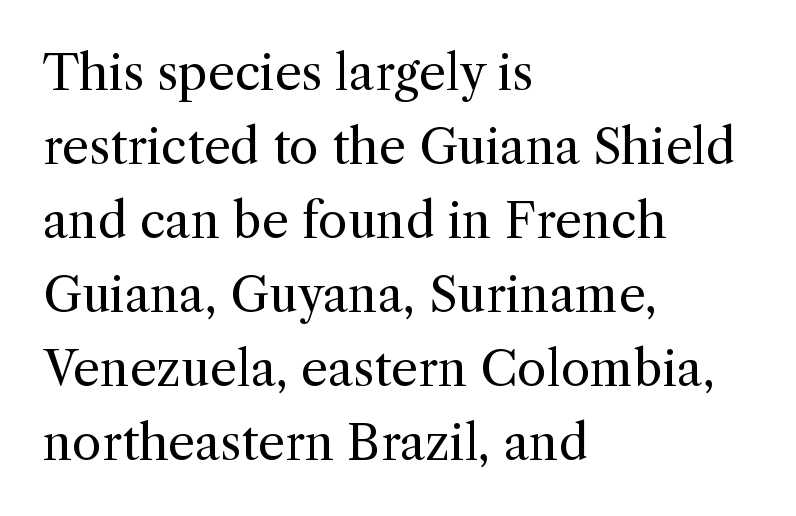
Alignment: flush left. Weight: not bold — regular or lighter. The passage shown is typeset with a serif family. Rendered with straight, roman letterforms. No extra tracking has been applied to these lines.
